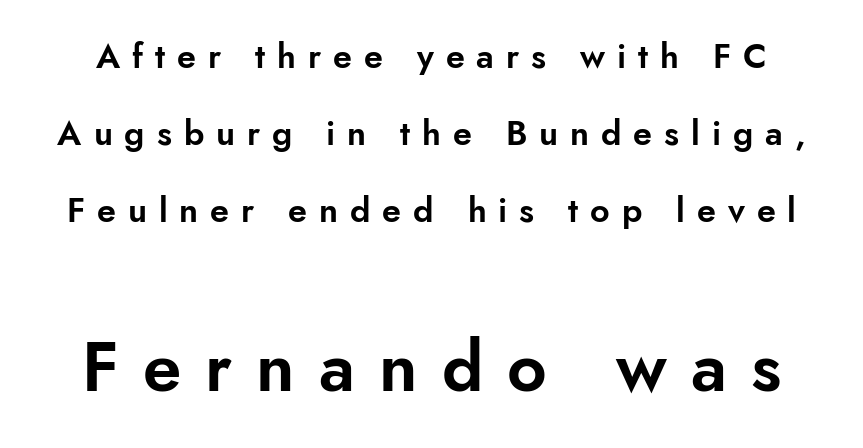
The image shows 69 px sans-serif type, upright; set loose line spacing (2.26x), unusually wide letter spacing (+0.35 em), not underlined; the second (bottom) block is 2.03x larger; low stroke contrast and a small x-height.
